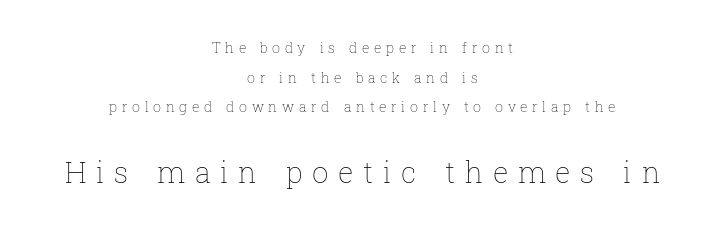
{"italic": "no", "bold": "no", "weight": "thin", "width": "normal", "stroke_contrast": "low", "x_height": "medium", "monospaced": "no", "underline": "no", "align": "center", "line_spacing": "loose", "line_spacing_ratio": 2.12, "letter_spacing": "wide", "letter_spacing_em": 0.33, "larger_block": "second", "size_ratio": 2.07, "glyph_px": 29}
